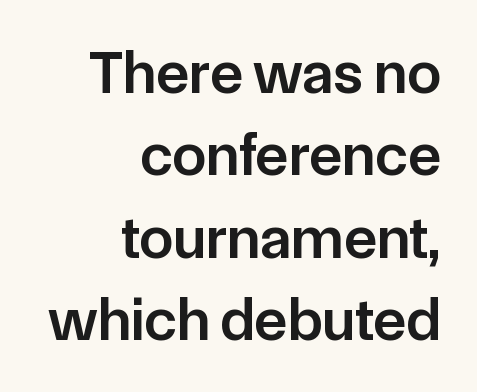
{"serif": "no", "italic": "no", "bold": "semi", "weight": "semibold", "width": "normal", "stroke_contrast": "low", "x_height": "medium", "monospaced": "no", "underline": "no", "align": "right", "line_spacing": "normal", "line_spacing_ratio": 1.35, "letter_spacing": "normal", "letter_spacing_em": 0.0, "glyph_px": 61}
